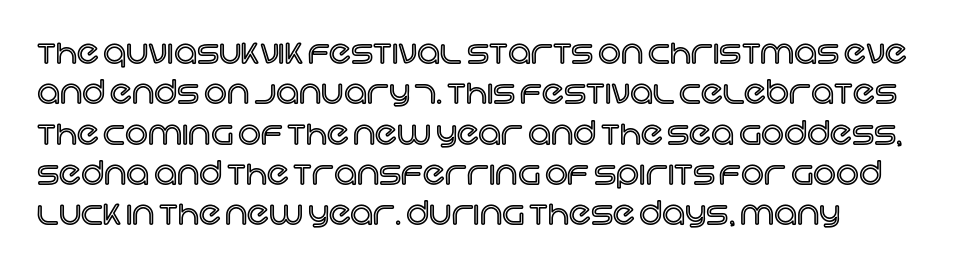
{"italic": "no", "width": "normal", "x_height": "large", "monospaced": "no", "underline": "no", "align": "left", "line_spacing": "normal", "line_spacing_ratio": 1.26, "letter_spacing": "normal", "letter_spacing_em": 0.0, "glyph_px": 32}
